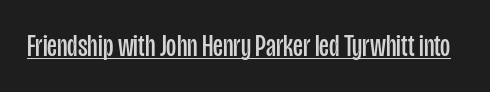
Inter-character spacing is left at the font's built-in metrics. You can tell it's not italic because the verticals are truly vertical. Stroke thickness stays within the range of a standard reading face or lighter. The typesetter has applied underlining to the passage shown. Spacing verdict: proportional, widths tailored to each character. In terms of letterform style, serifs are entirely absent.
